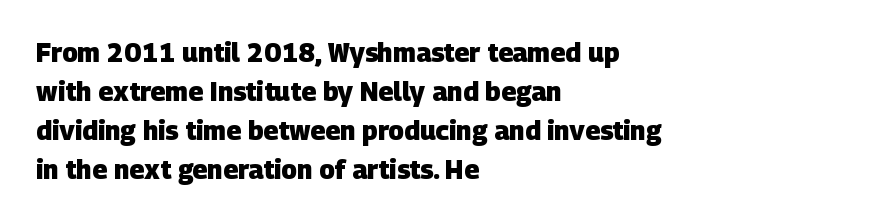
Q: Is the text bold? A: Yes.
Q: Is the text underlined? A: No.
Q: How is the paragraph aligned? A: Left-aligned.
Q: Is the spacing between letters normal or unusually wide? A: Normal.
Q: Is the spacing between lines tight, normal or loose? A: Normal.
